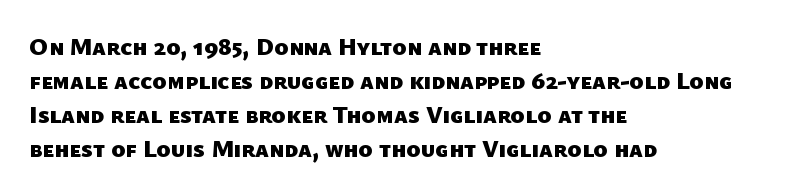
The image shows 24 px bold type; set left-aligned, normal line spacing (1.42x), normal letter spacing, not underlined.
